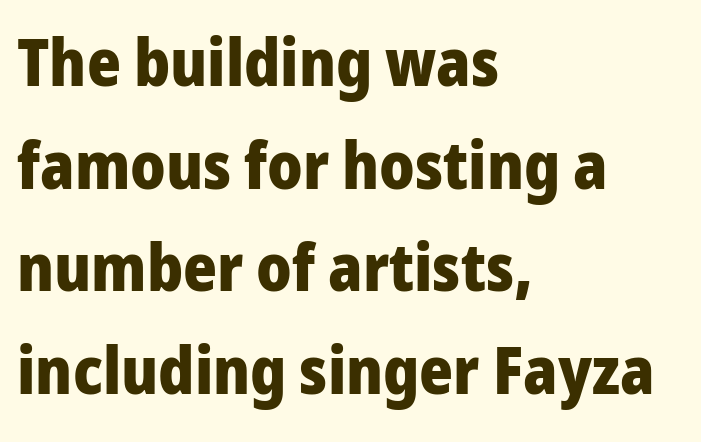
It's the straight-up-and-down kind of type. What stands out about the letter spacing? Nothing — it is the standard amount. The baseline area is clear. Students, observe: this is what conventionally led text looks like. A dark, heavy texture on the line: the type is bold.
